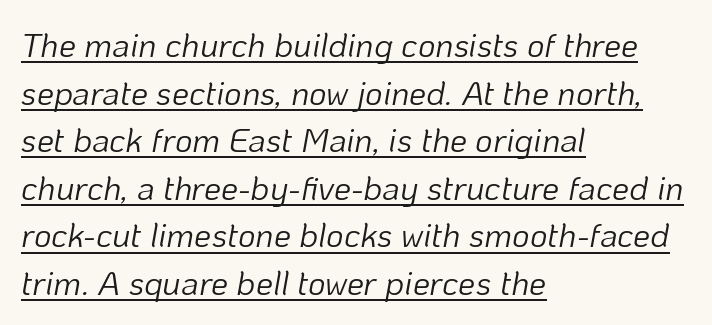
Spacing between characters is what you'd get straight out of the box. How would I describe the line gaps? Plain and ordinary. The letters advance in unequal steps, a hallmark of proportional type. The typesetter has applied underlining to the passage shown.
